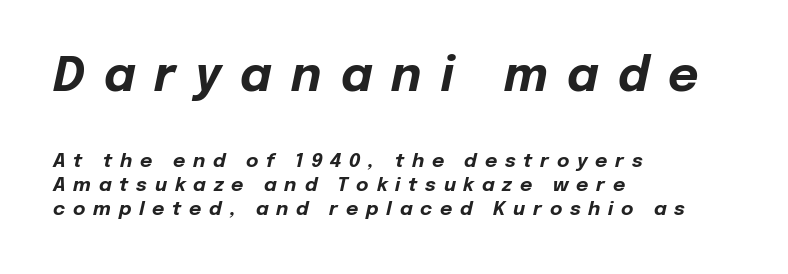
The image shows 47 px bold type, italic (leaning right); set left-aligned, normal line spacing (1.28x), unusually wide letter spacing (+0.41 em), not underlined; the first (top) block is 2.47x larger; low stroke contrast and a medium x-height.
